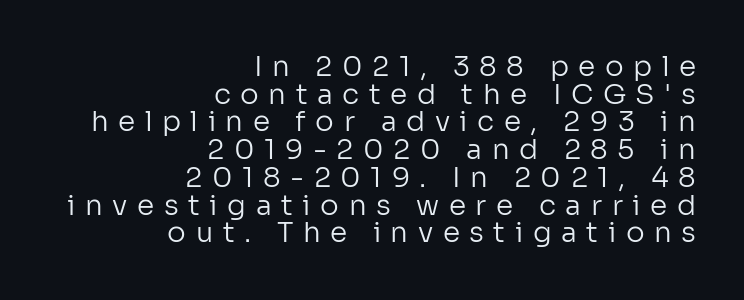
The weight would be labelled regular, book, light, or lighter still. This sample has the flowing, uneven cadence of proportional lettering. The block of text is dense from top to bottom, with scant space between rows. It's the straight-up-and-down kind of type.
